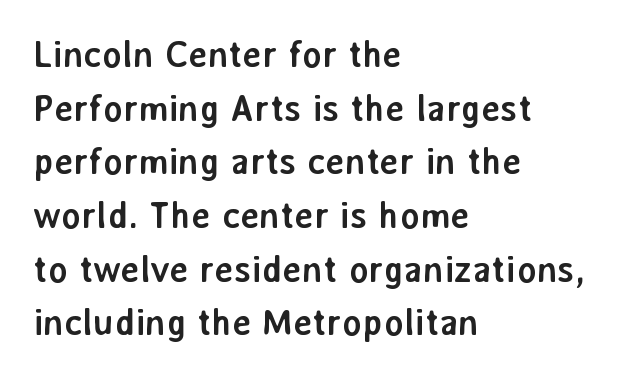
Q: Is the text bold? A: Yes.
Q: Is the text italic (slanted)? A: No, it is upright.
Q: Is the typeface a serif or a sans-serif typeface? A: Sans-serif.
Q: Is the text underlined? A: No.
Q: How is the paragraph aligned? A: Left-aligned.
Q: Is the spacing between letters normal or unusually wide? A: Normal.
Q: Is the spacing between lines tight, normal or loose? A: Normal.
Q: Width (condensed, normal, or wide)? A: Normal.
Q: Stroke contrast? A: Low.
Q: x-height? A: Medium.
Q: Monospaced? A: No.
